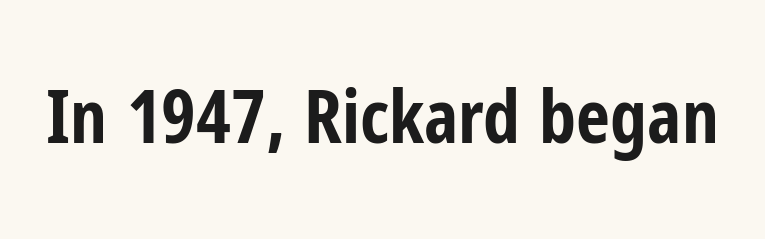
{"serif": "no", "italic": "no", "bold": "yes", "weight": "bold", "width": "condensed", "stroke_contrast": "low", "x_height": "medium", "monospaced": "no", "underline": "no", "letter_spacing": "normal", "letter_spacing_em": 0.0, "glyph_px": 74}
